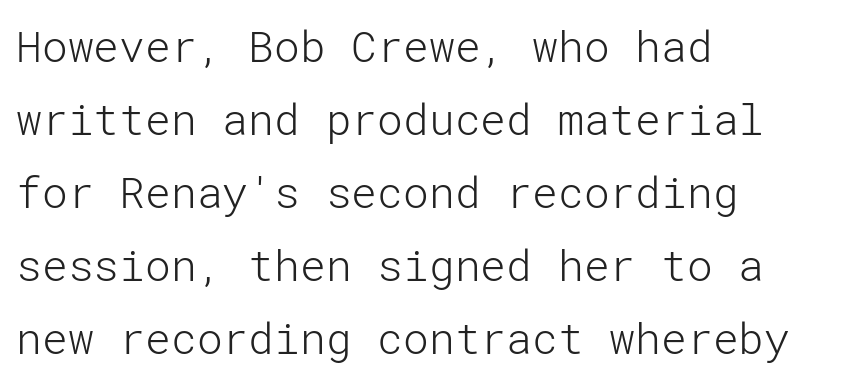
On a weight scale, this lands at 450 or below. It's the straight-up-and-down kind of type. Does the leading feel generous? No, just average. Reading down the block, your eye returns to a fixed left position each line. To sum up the face: it is a sans, with no serifs.
